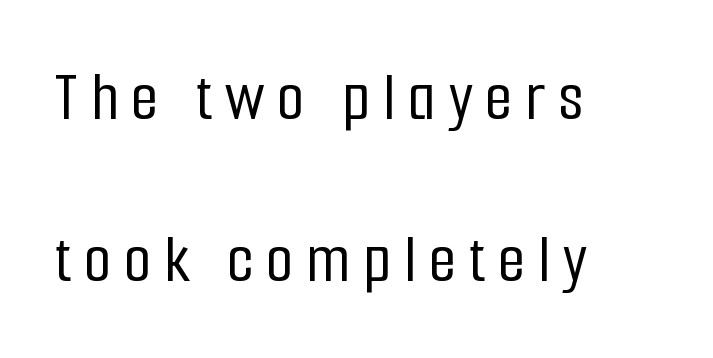
The image shows 71 px condensed sans-serif type, upright; set left-aligned, loose line spacing (2.28x), not underlined; low stroke contrast and a medium x-height.
